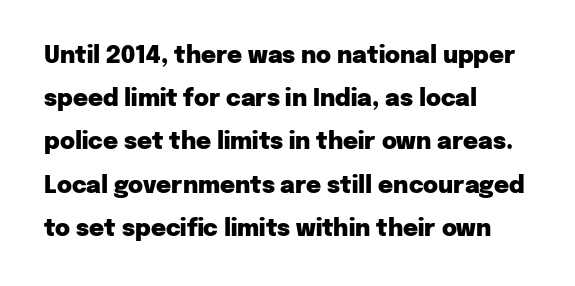
Q: Is the text bold? A: Yes.
Q: Is the text italic (slanted)? A: No, it is upright.
Q: Is the text underlined? A: No.
Q: How is the paragraph aligned? A: Left-aligned.
Q: Is the spacing between letters normal or unusually wide? A: Normal.
